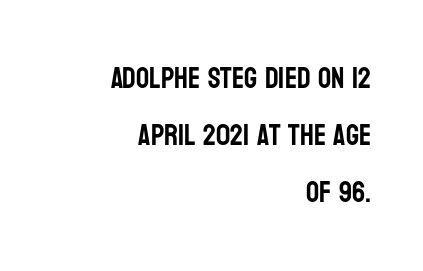
The image shows 29 px condensed sans-serif type, upright; set right-aligned, loose line spacing (1.96x), normal letter spacing, not underlined; low stroke contrast and a large x-height.
